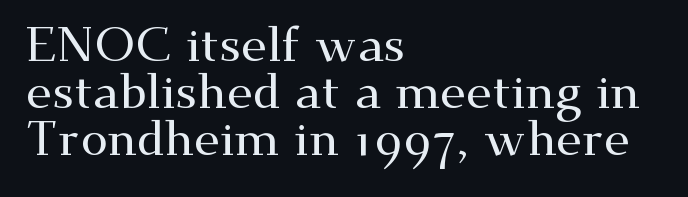
{"serif": "yes", "italic": "no", "width": "wide", "stroke_contrast": "medium", "x_height": "small", "monospaced": "no", "underline": "no", "align": "left", "line_spacing": "tight", "line_spacing_ratio": 0.96, "letter_spacing": "normal", "letter_spacing_em": 0.0, "glyph_px": 49}
